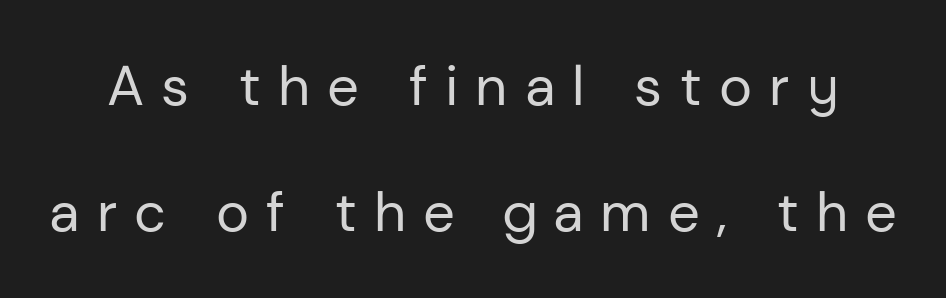
Q: Is the text bold? A: No.
Q: Is the text italic (slanted)? A: No, it is upright.
Q: Is the typeface a serif or a sans-serif typeface? A: Sans-serif.
Q: Is the text underlined? A: No.
Q: Is the spacing between letters normal or unusually wide? A: Unusually wide.
Q: Is the spacing between lines tight, normal or loose? A: Loose.
Q: Width (condensed, normal, or wide)? A: Normal.
Q: Stroke contrast? A: Low.
Q: x-height? A: Medium.
Q: Monospaced? A: No.
